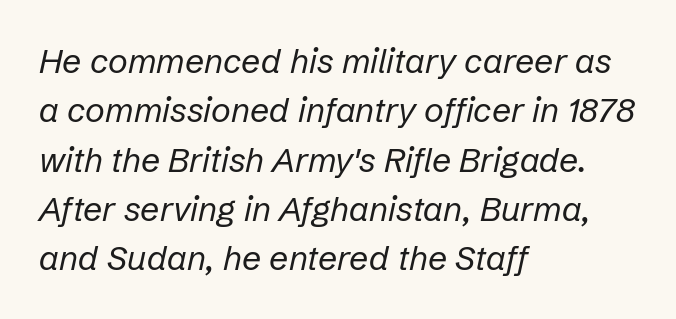
Q: Is the text bold? A: No.
Q: Is the text italic (slanted)? A: Yes, it leans right by about 12 degrees.
Q: Is the text underlined? A: No.
Q: How is the paragraph aligned? A: Left-aligned.
Q: Is the spacing between letters normal or unusually wide? A: Normal.
Q: Is the spacing between lines tight, normal or loose? A: Normal.
Q: Width (condensed, normal, or wide)? A: Normal.
Q: Stroke contrast? A: Low.
Q: x-height? A: Medium.
Q: Monospaced? A: No.
